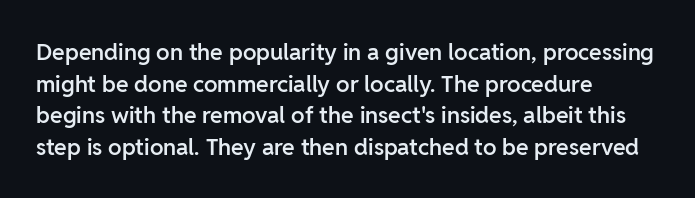
The image shows 23 px text type, upright; set left-aligned, normal line spacing (1.37x), normal letter spacing, not underlined.
